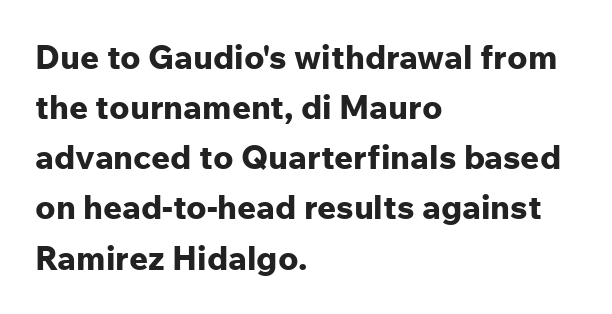
Any mark beneath the type? The region is blank. Posture: upright roman. Caption: standard tracking, unaltered. A typesetter would label this face a sans. Regular leading.
